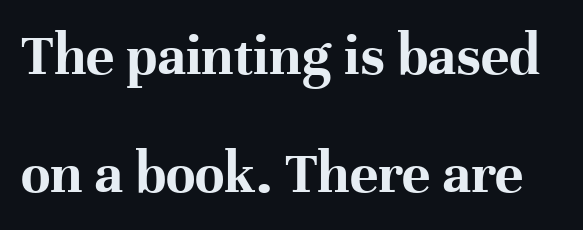
Q: Is the text bold? A: Yes.
Q: Is the text italic (slanted)? A: No, it is upright.
Q: Is the typeface a serif or a sans-serif typeface? A: Serif.
Q: Is the text underlined? A: No.
Q: Is the spacing between letters normal or unusually wide? A: Normal.
Q: Is the spacing between lines tight, normal or loose? A: Loose.
Q: Width (condensed, normal, or wide)? A: Normal.
Q: Stroke contrast? A: High.
Q: x-height? A: Medium.
Q: Monospaced? A: No.
